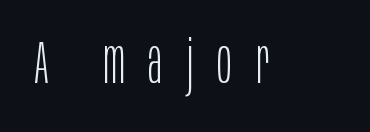
Q: Is the text bold? A: No.
Q: Is the text italic (slanted)? A: No, it is upright.
Q: Is the typeface a serif or a sans-serif typeface? A: Sans-serif.
Q: Is the text underlined? A: No.
Q: Is the spacing between letters normal or unusually wide? A: Unusually wide.
Q: Width (condensed, normal, or wide)? A: Condensed.
Q: Stroke contrast? A: Low.
Q: x-height? A: Large.
Q: Monospaced? A: No.
